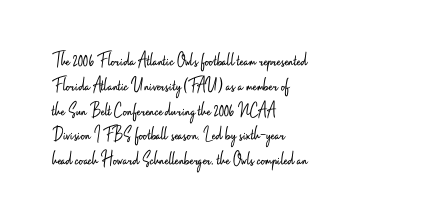
Each stroke keeps to a modest, everyday thickness or less. The type is set solid horizontally, with unmodified tracking. In CSS terms this would be text-align: left.
